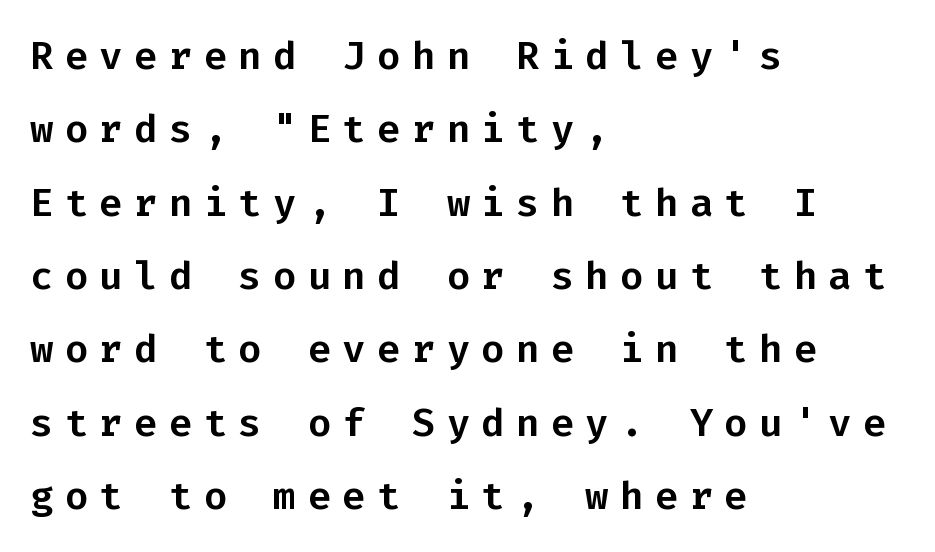
Q: Is the text italic (slanted)? A: No, it is upright.
Q: Is the typeface a serif or a sans-serif typeface? A: Sans-serif.
Q: Is the text underlined? A: No.
Q: How is the paragraph aligned? A: Left-aligned.
Q: Is the spacing between letters normal or unusually wide? A: Unusually wide.
Q: Width (condensed, normal, or wide)? A: Normal.
Q: Stroke contrast? A: Low.
Q: x-height? A: Medium.
Q: Monospaced? A: Yes.
